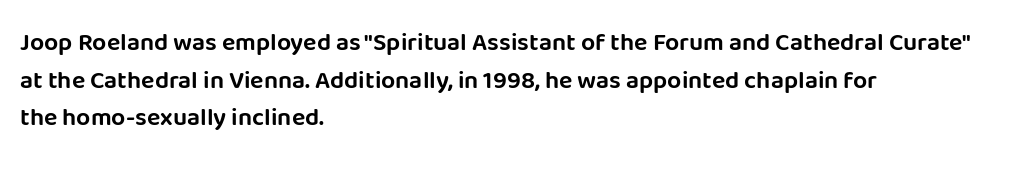
Q: Is the text italic (slanted)? A: No, it is upright.
Q: Is the text underlined? A: No.
Q: How is the paragraph aligned? A: Left-aligned.
Q: Is the spacing between letters normal or unusually wide? A: Normal.
Q: Is the spacing between lines tight, normal or loose? A: Normal.
